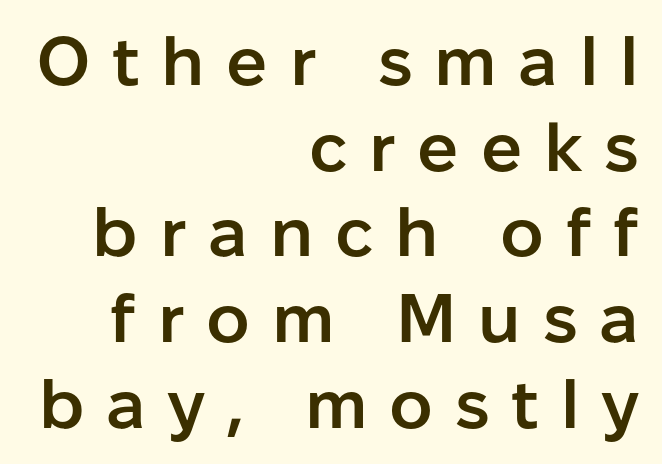
The image shows 68 px semibold sans-serif type, upright; set right-aligned, normal line spacing (1.26x), unusually wide letter spacing (+0.32 em), not underlined; low stroke contrast and a medium x-height.
